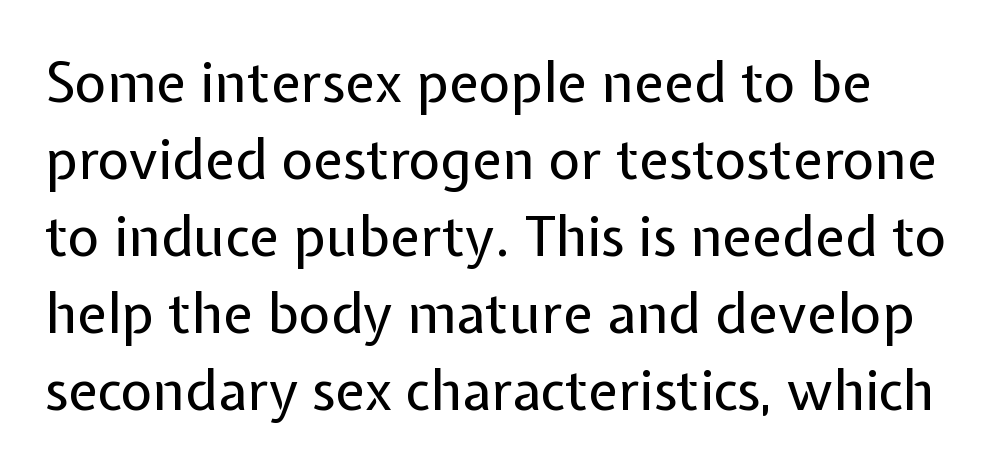
{"serif": "no", "italic": "no", "bold": "no", "weight": "regular", "width": "normal", "stroke_contrast": "low", "x_height": "medium", "monospaced": "no", "underline": "no", "line_spacing": "normal", "line_spacing_ratio": 1.4, "letter_spacing": "normal", "letter_spacing_em": 0.0, "glyph_px": 55}
